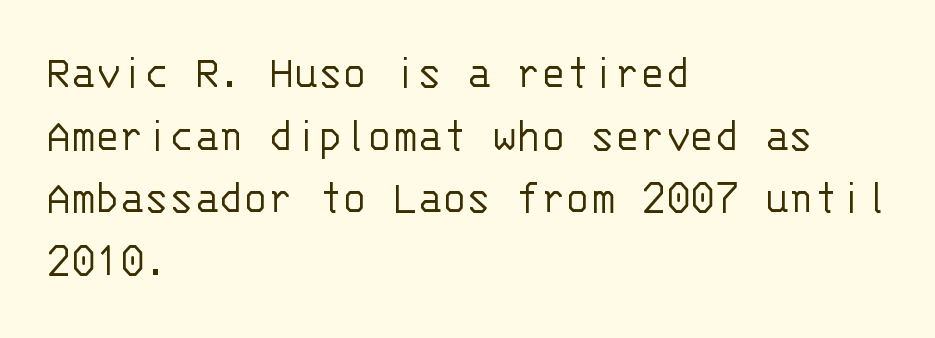
{"serif": "no", "italic": "no", "bold": "no", "weight": "light", "width": "normal", "stroke_contrast": "low", "x_height": "large", "monospaced": "yes", "underline": "no", "align": "left", "line_spacing_ratio": 1.23, "letter_spacing": "normal", "letter_spacing_em": 0.0, "glyph_px": 51}
